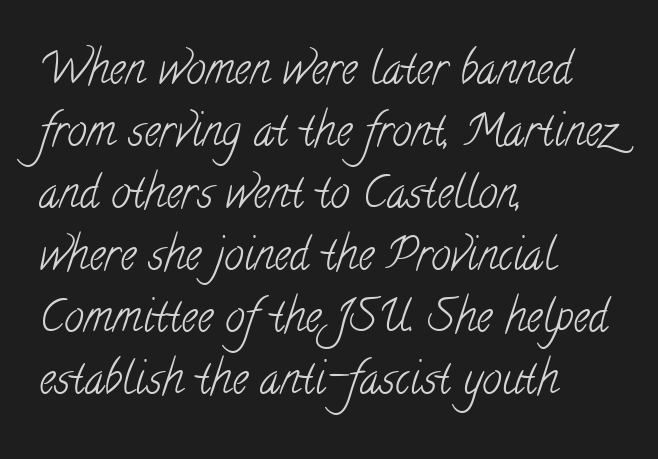
Q: Is the text bold? A: No.
Q: Is the typeface a serif or a sans-serif typeface? A: Serif.
Q: Is the text underlined? A: No.
Q: How is the paragraph aligned? A: Left-aligned.
Q: Is the spacing between letters normal or unusually wide? A: Normal.
Q: Is the spacing between lines tight, normal or loose? A: Normal.
Q: Width (condensed, normal, or wide)? A: Condensed.
Q: Stroke contrast? A: Low.
Q: x-height? A: Small.
Q: Monospaced? A: No.
